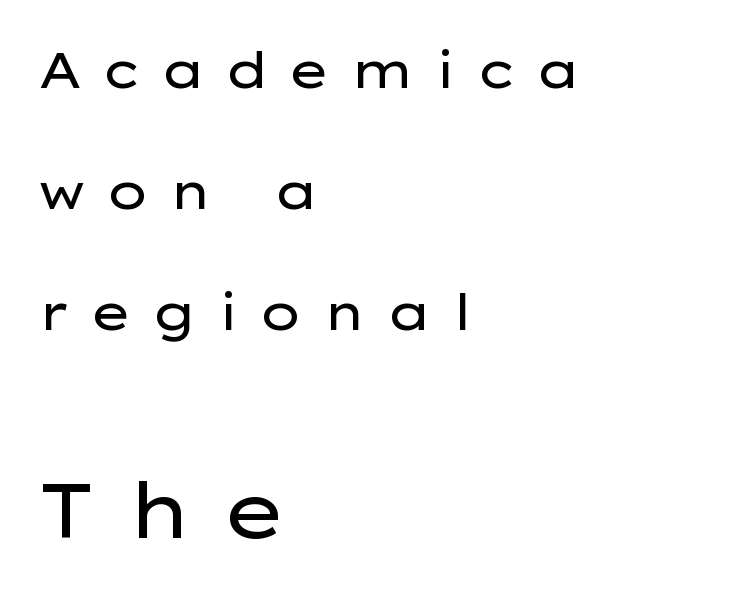
{"serif": "no", "italic": "no", "bold": "no", "weight": "regular", "width": "wide", "stroke_contrast": "low", "x_height": "medium", "monospaced": "no", "underline": "no", "align": "left", "line_spacing": "loose", "line_spacing_ratio": 2.37, "letter_spacing": "wide", "letter_spacing_em": 0.37, "larger_block": "second", "size_ratio": 1.51, "glyph_px": 77}
